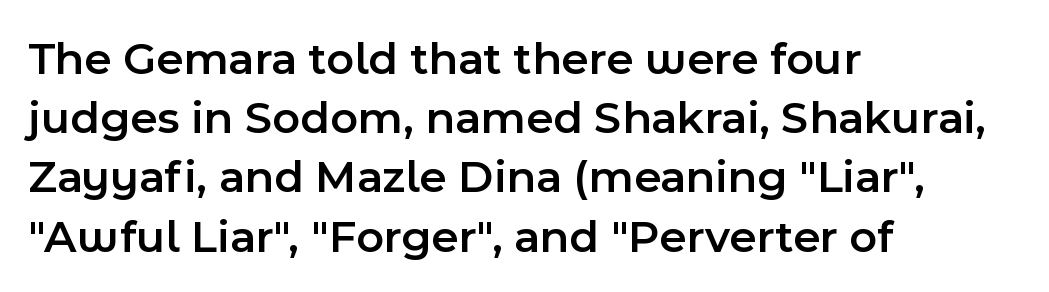
No italicization has been applied; the sample stays upright. Looks like regular typesetting: each glyph gets only the width it needs. Reading down the column, the eye jumps a familiar distance to each next line. To sum up the face: it is a sans, with no serifs. The gaps between neighbouring characters are ordinary and unremarkable. Heft: intermediate — a semibold.
